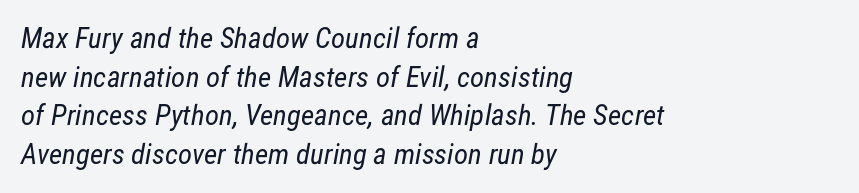
Q: Is the text bold? A: No.
Q: Is the typeface a serif or a sans-serif typeface? A: Sans-serif.
Q: Is the text underlined? A: No.
Q: How is the paragraph aligned? A: Left-aligned.
Q: Is the spacing between letters normal or unusually wide? A: Normal.
Q: Is the spacing between lines tight, normal or loose? A: Normal.
Q: Width (condensed, normal, or wide)? A: Condensed.
Q: Stroke contrast? A: Low.
Q: x-height? A: Medium.
Q: Monospaced? A: No.
